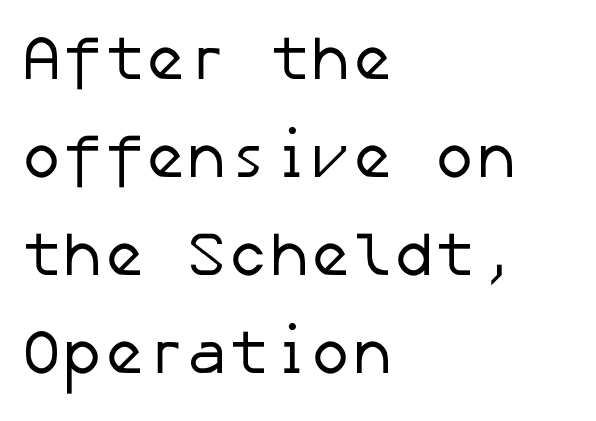
Q: Is the text bold? A: No.
Q: Is the typeface a serif or a sans-serif typeface? A: Sans-serif.
Q: Is the text underlined? A: No.
Q: How is the paragraph aligned? A: Left-aligned.
Q: Is the spacing between letters normal or unusually wide? A: Normal.
Q: Is the spacing between lines tight, normal or loose? A: Normal.
Q: Width (condensed, normal, or wide)? A: Normal.
Q: Stroke contrast? A: Low.
Q: x-height? A: Medium.
